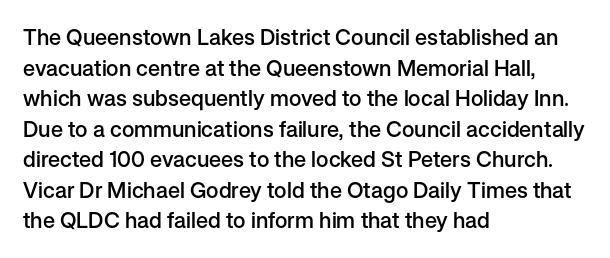
{"italic": "no", "bold": "semi", "underline": "no", "align": "left", "line_spacing": "normal", "line_spacing_ratio": 1.39, "letter_spacing": "normal", "letter_spacing_em": 0.0, "glyph_px": 22}
